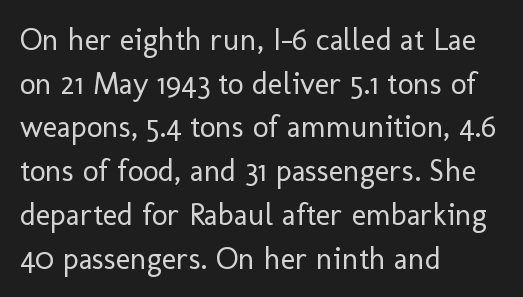
Q: Is the text bold? A: No.
Q: Is the text italic (slanted)? A: No, it is upright.
Q: Is the typeface a serif or a sans-serif typeface? A: Sans-serif.
Q: Is the text underlined? A: No.
Q: How is the paragraph aligned? A: Left-aligned.
Q: Is the spacing between letters normal or unusually wide? A: Normal.
Q: Is the spacing between lines tight, normal or loose? A: Normal.
Q: Width (condensed, normal, or wide)? A: Normal.
Q: Stroke contrast? A: Low.
Q: x-height? A: Medium.
Q: Monospaced? A: No.
